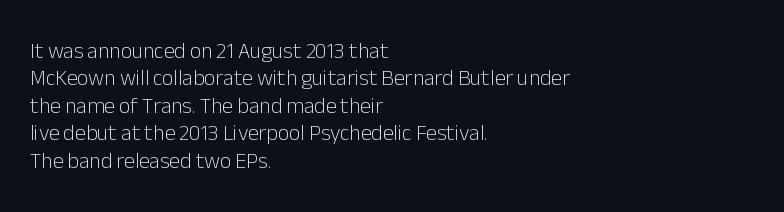
{"italic": "no", "bold": "no", "underline": "no", "align": "left", "line_spacing": "normal", "line_spacing_ratio": 1.25, "letter_spacing": "normal", "letter_spacing_em": 0.0, "glyph_px": 22}
